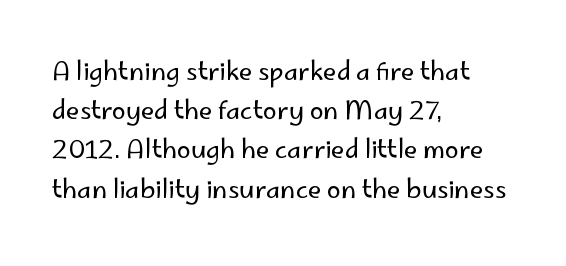
Is this a heavy cut? Hardly; it is regular or lighter. In CSS terms this would be text-align: left. Words appear dense and cohesive because spacing is normal. The gap between lines stays unmarked. Reading down the column, the eye jumps a familiar distance to each next line. This is roman type, the default non-slanted kind.
